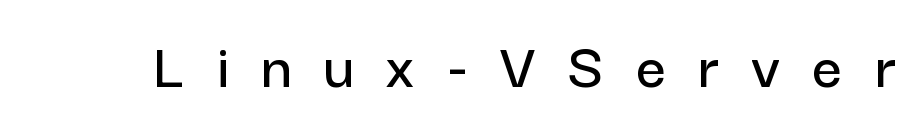
Any mark beneath the type? The region is blank. The text was rendered using a sans face with plain stroke endings. Quick note: not italic, upright. Proportional: the letters do not fall into vertical columns. Letter spacing: wide.
